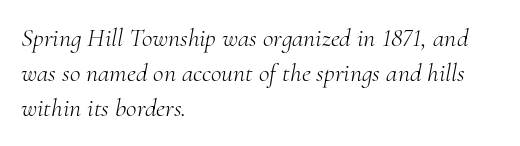
{"italic": "yes", "lean": "right", "slant_degrees": 10, "bold": "no", "underline": "no", "align": "left", "line_spacing": "normal", "line_spacing_ratio": 1.35, "letter_spacing": "normal", "letter_spacing_em": 0.0, "glyph_px": 26}
